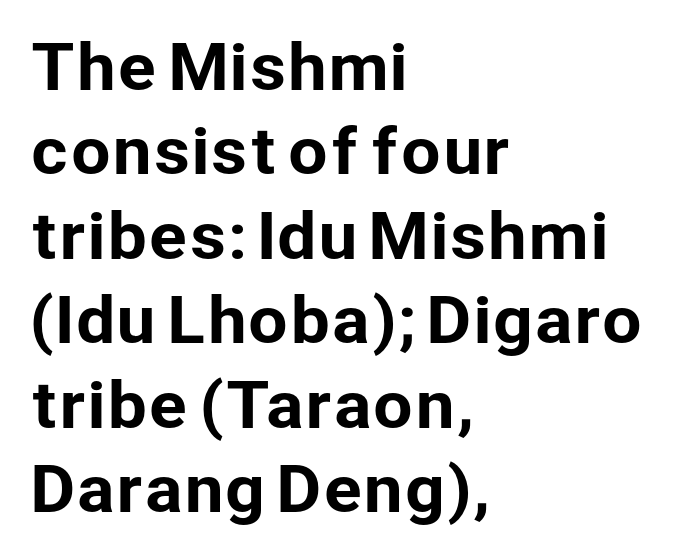
The image shows 63 px sans-serif type, upright; set left-aligned, normal line spacing (1.34x), normal letter spacing, not underlined; low stroke contrast and a medium x-height.
